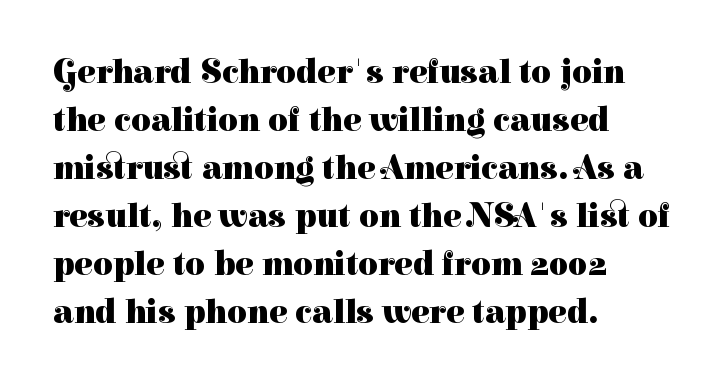
{"serif": "yes", "italic": "no", "bold": "yes", "weight": "heavy", "width": "normal", "stroke_contrast": "high", "x_height": "medium", "monospaced": "no", "underline": "no", "align": "left", "line_spacing": "normal", "line_spacing_ratio": 1.41, "letter_spacing": "normal", "letter_spacing_em": 0.0, "glyph_px": 34}
